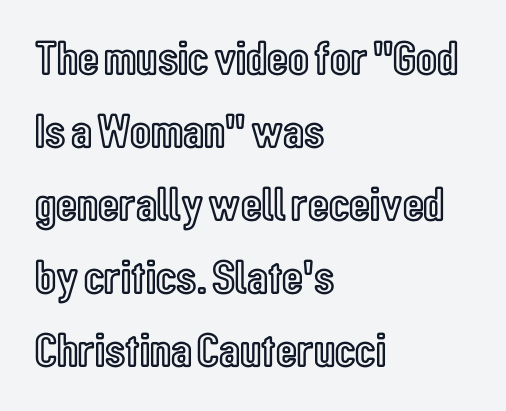
{"italic": "no", "width": "condensed", "x_height": "medium", "monospaced": "no", "underline": "no", "align": "left", "line_spacing": "normal", "line_spacing_ratio": 1.52, "letter_spacing": "normal", "letter_spacing_em": 0.0, "glyph_px": 48}
